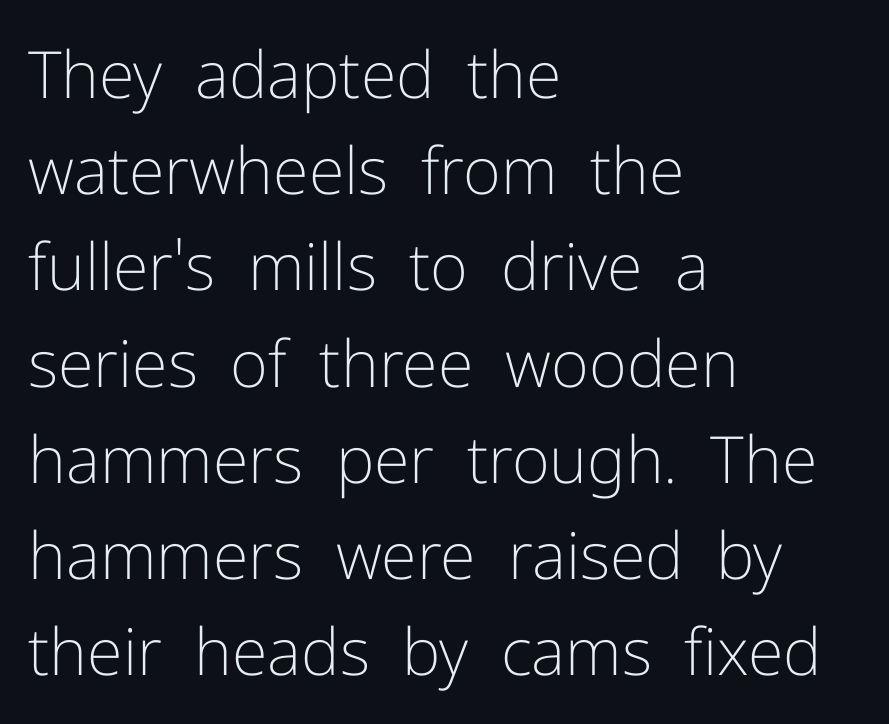
The face used here is proportionally spaced, like ordinary book or web type. A typesetter would label this face a sans. Leading: standard. The letters look calm and open, with moderate or lighter stems. The horizontal fit of the characters is conventional and even. Just letters on the line, the space beneath them empty.
